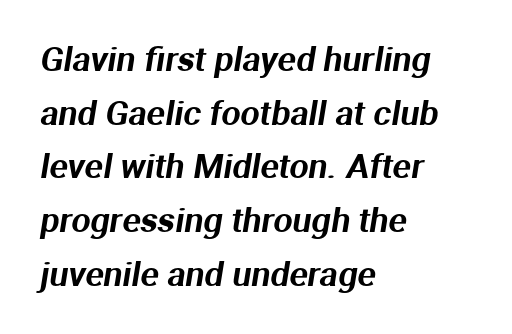
{"serif": "no", "width": "normal", "stroke_contrast": "medium", "x_height": "medium", "monospaced": "no", "underline": "no", "align": "left", "line_spacing": "normal", "line_spacing_ratio": 1.58, "letter_spacing": "normal", "letter_spacing_em": 0.0, "glyph_px": 34}
